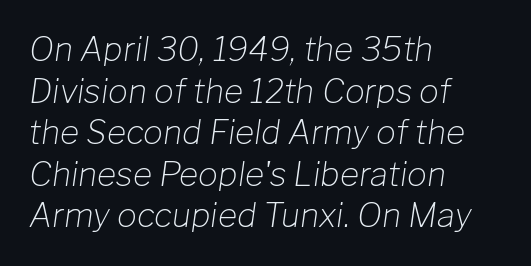
The image shows 33 px light type, italic (leaning right); set left-aligned, normal line spacing (1.26x), normal letter spacing, not underlined; low stroke contrast and a medium x-height.
